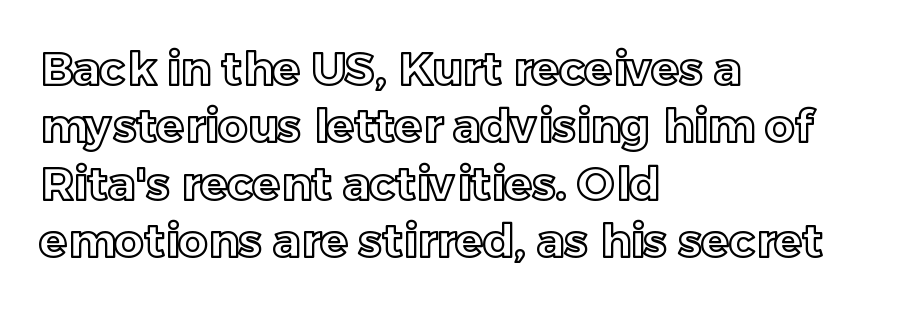
Q: Is the text italic (slanted)? A: No, it is upright.
Q: Is the text underlined? A: No.
Q: How is the paragraph aligned? A: Left-aligned.
Q: Is the spacing between letters normal or unusually wide? A: Normal.
Q: Is the spacing between lines tight, normal or loose? A: Normal.
Q: Width (condensed, normal, or wide)? A: Normal.
Q: x-height? A: Medium.
Q: Monospaced? A: No.
